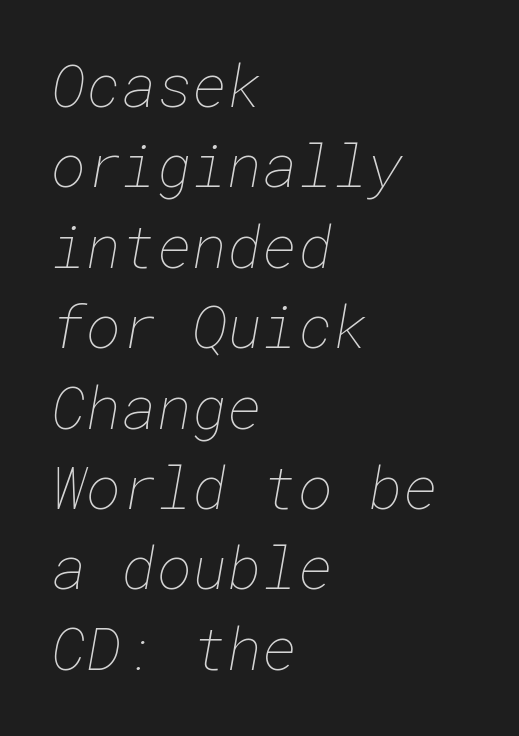
{"bold": "no", "weight": "thin", "width": "normal", "stroke_contrast": "low", "x_height": "medium", "underline": "no", "align": "left", "line_spacing": "normal", "line_spacing_ratio": 1.34, "letter_spacing": "normal", "letter_spacing_em": 0.0, "glyph_px": 60}
